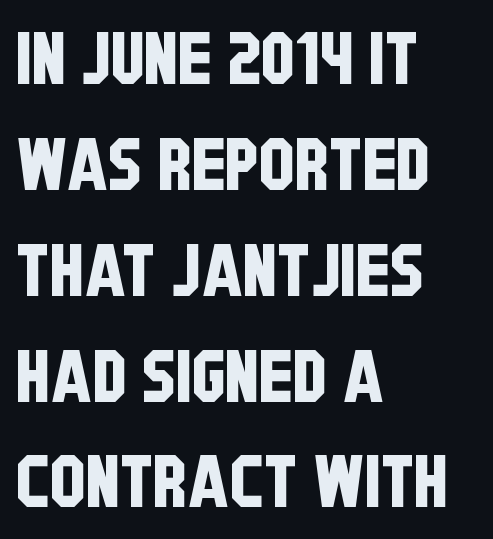
{"serif": "no", "width": "condensed", "stroke_contrast": "low", "x_height": "large", "monospaced": "no", "underline": "no", "align": "left", "line_spacing": "normal", "line_spacing_ratio": 1.47, "letter_spacing": "normal", "letter_spacing_em": 0.0, "glyph_px": 72}
